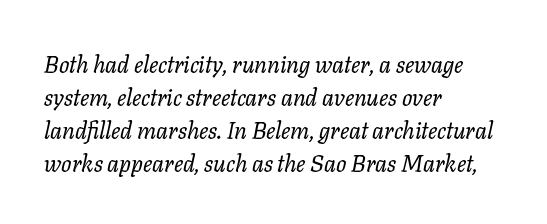
Evenly set lines give the paragraph a standard silhouette. The lettering tilts uniformly, giving the passage an italic look. The face used here is rendered with its standard letterfit. The typeface has the unassuming heft of standard copy or less. The space directly below the letters is spotless.
